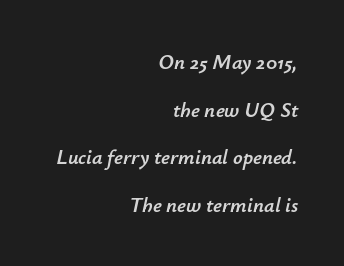
Notice how the stems are inclined rather than vertical — that's the hallmark of italics. In CSS terms this would be text-align: right. A great deal of white space separates one row of letters from the next. Glyph-to-glyph distance matches everyday printed text.
